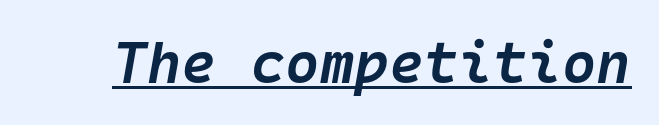
The image shows 59 px semibold type, italic (leaning right), monospaced; set normal letter spacing, underlined; low stroke contrast and a medium x-height.
